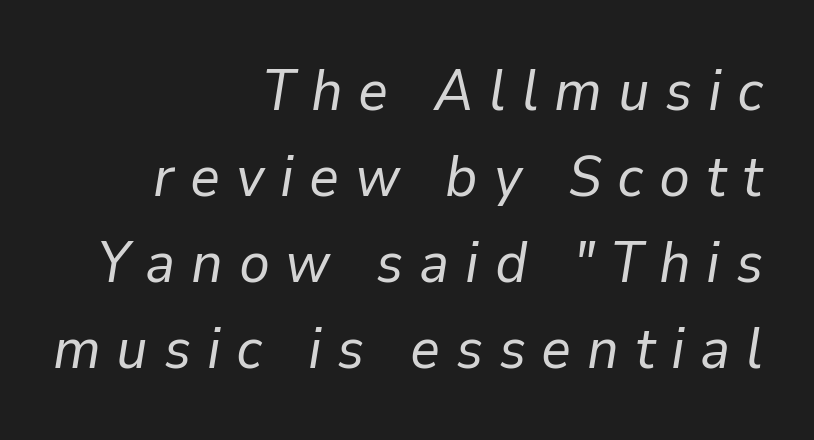
The image shows 58 px regular-weight type, italic (leaning right); set right-aligned, normal line spacing (1.48x), unusually wide letter spacing (+0.27 em), not underlined; low stroke contrast and a medium x-height.
